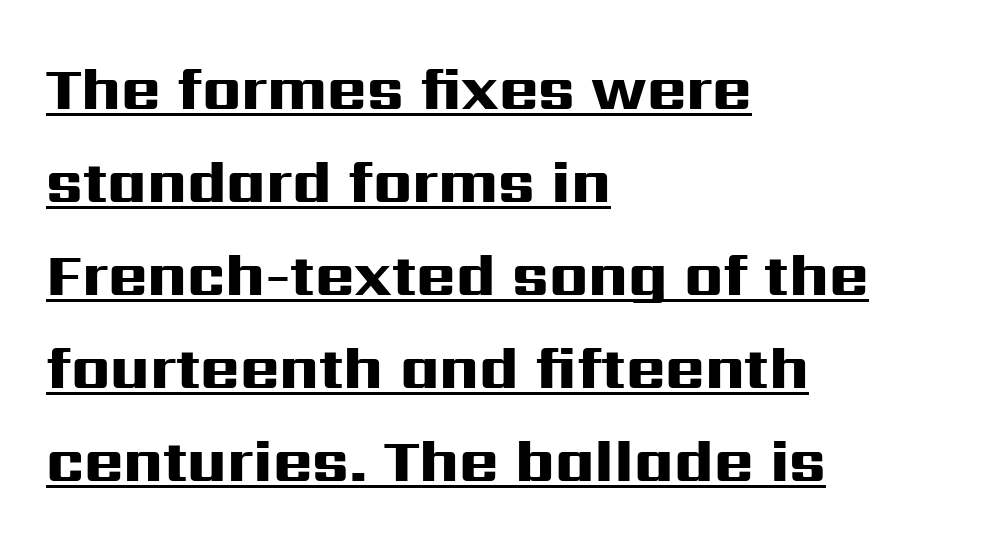
The image shows 60 px heavy, wide sans-serif type, upright; set left-aligned, normal line spacing (1.55x), normal letter spacing, underlined; high stroke contrast and a medium x-height.
